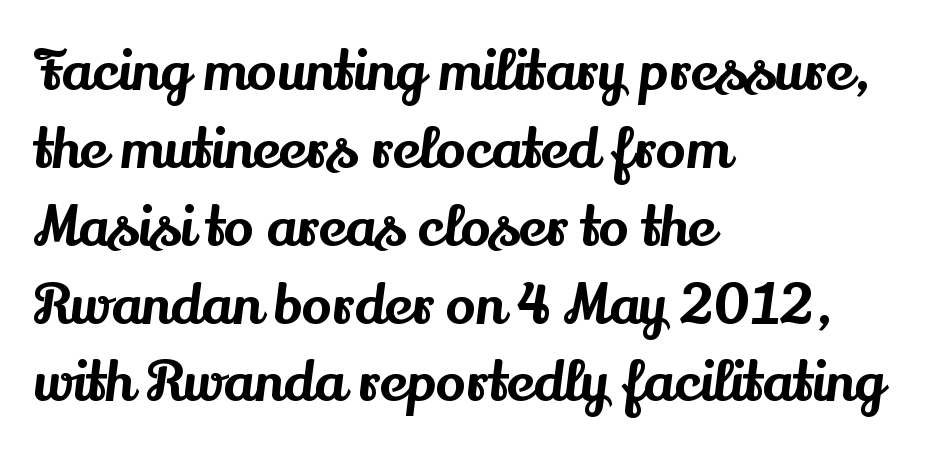
Unlike a clean sans, this face finishes its strokes with serifs. There is no visible air inserted between adjacent glyphs. Here the designer chose a conventional face with non-uniform glyph widths. Lines of text with bare space underneath. How would I describe the line gaps? Plain and ordinary.
